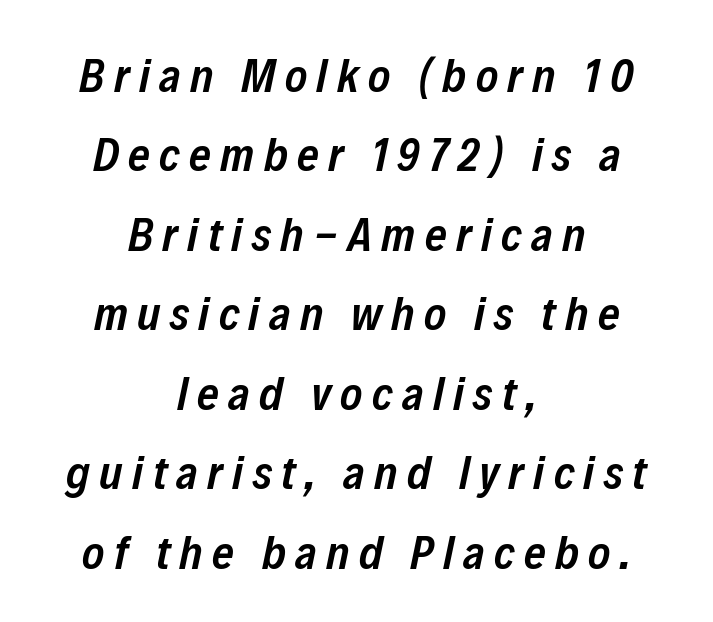
The image shows 47 px semibold, condensed type, italic (leaning right); set centered, normal line spacing (1.69x), unusually wide letter spacing (+0.2 em), not underlined; low stroke contrast and a medium x-height.
